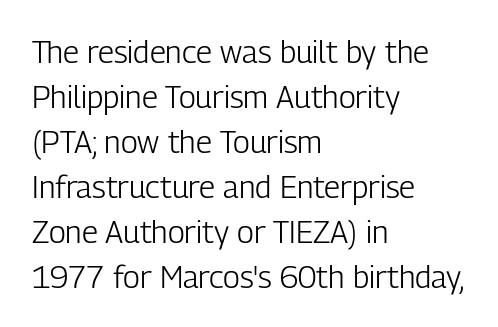
Q: Is the text bold? A: No.
Q: Is the text italic (slanted)? A: No, it is upright.
Q: Is the typeface a serif or a sans-serif typeface? A: Sans-serif.
Q: Is the text underlined? A: No.
Q: How is the paragraph aligned? A: Left-aligned.
Q: Is the spacing between letters normal or unusually wide? A: Normal.
Q: Is the spacing between lines tight, normal or loose? A: Normal.
Q: Width (condensed, normal, or wide)? A: Condensed.
Q: Stroke contrast? A: Low.
Q: x-height? A: Medium.
Q: Monospaced? A: No.
